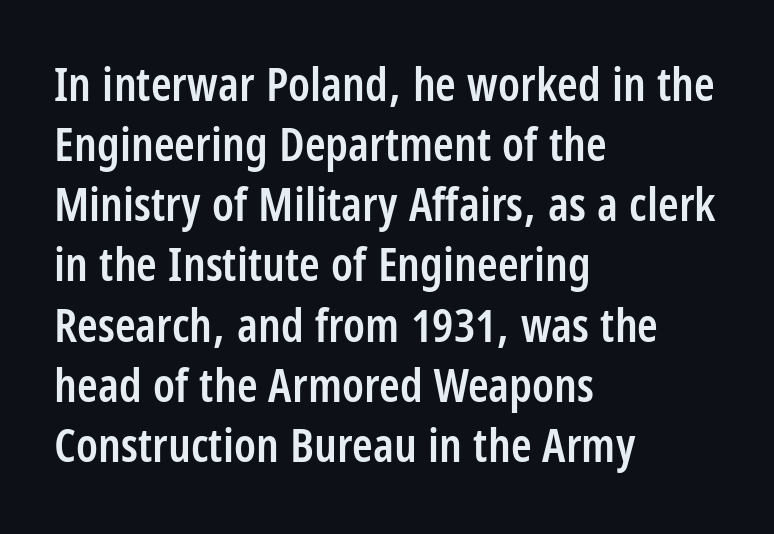
The image shows 47 px semibold, condensed sans-serif type, upright; set left-aligned, normal line spacing (1.28x), normal letter spacing, not underlined; low stroke contrast and a large x-height.
